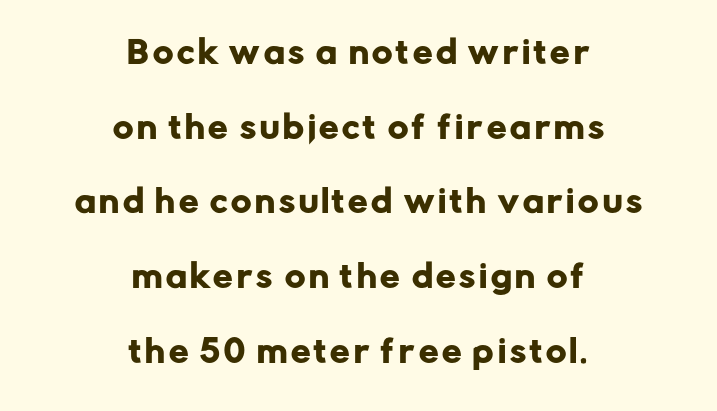
The image shows 31 px sans-serif type, upright; set centered, loose line spacing (2.41x), not underlined; low stroke contrast and a medium x-height.
